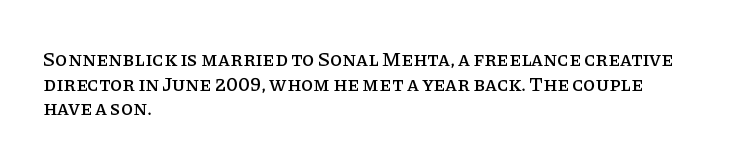
Q: Is the text italic (slanted)? A: No, it is upright.
Q: Is the text underlined? A: No.
Q: How is the paragraph aligned? A: Left-aligned.
Q: Is the spacing between letters normal or unusually wide? A: Normal.
